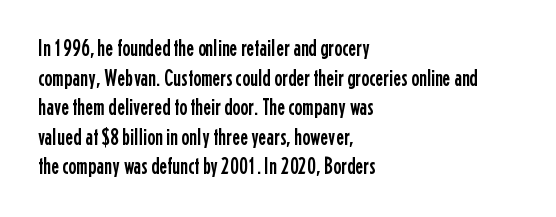
Q: Is the text italic (slanted)? A: No, it is upright.
Q: Is the text underlined? A: No.
Q: How is the paragraph aligned? A: Left-aligned.
Q: Is the spacing between letters normal or unusually wide? A: Normal.
